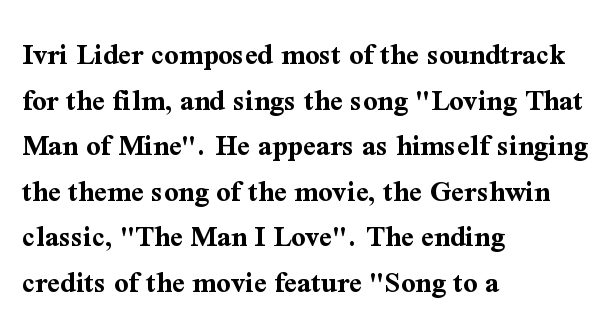
The image shows 31 px bold serif type, upright; set left-aligned, normal line spacing (1.47x), normal letter spacing, not underlined; medium stroke contrast and a medium x-height.
